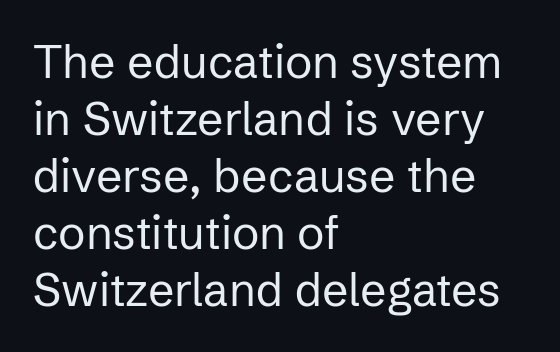
{"serif": "no", "italic": "no", "bold": "no", "weight": "regular", "width": "normal", "stroke_contrast": "low", "x_height": "medium", "monospaced": "no", "underline": "no", "align": "left", "line_spacing_ratio": 1.24, "letter_spacing": "normal", "letter_spacing_em": 0.0, "glyph_px": 46}
